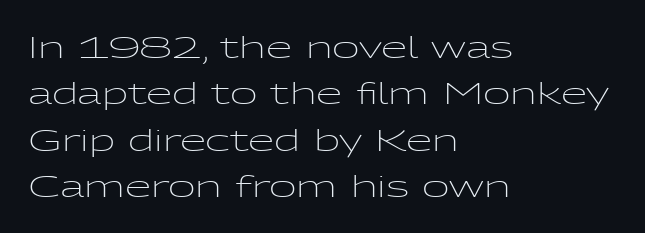
Unlike a traditional serif, this face leaves its strokes unadorned. You could not count columns in this text — the font is proportionally spaced. Quick note: interline space is typical. Does the lettering tilt? It doesn't — this is upright. Each line starts at the same left margin while the right side varies. Is this a heavy cut? Hardly; it is regular or lighter.
